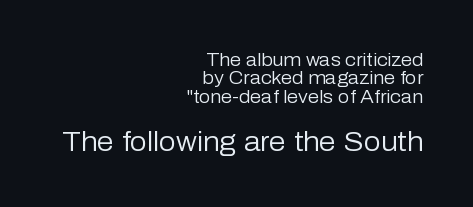
The image shows 27 px text type, upright; set right-aligned, tight line spacing (1.02x), normal letter spacing, not underlined; the second (bottom) block is 1.5x larger.
